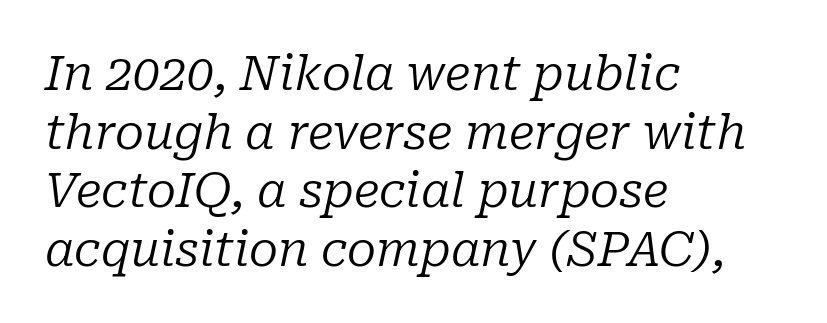
{"serif": "yes", "italic": "yes", "lean": "right", "slant_degrees": 10, "bold": "no", "weight": "regular", "width": "normal", "stroke_contrast": "low", "x_height": "medium", "monospaced": "no", "underline": "no", "align": "left", "line_spacing_ratio": 1.22, "letter_spacing": "normal", "letter_spacing_em": 0.0, "glyph_px": 48}
